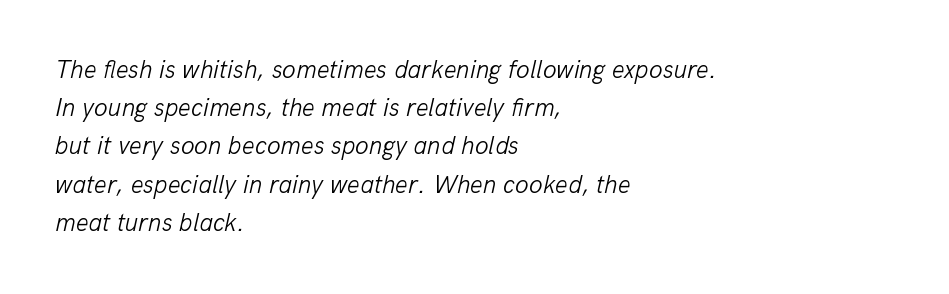
{"italic": "yes", "lean": "right", "slant_degrees": 13, "bold": "no", "underline": "no", "align": "left", "line_spacing": "normal", "line_spacing_ratio": 1.53, "letter_spacing": "normal", "letter_spacing_em": 0.0, "glyph_px": 25}
